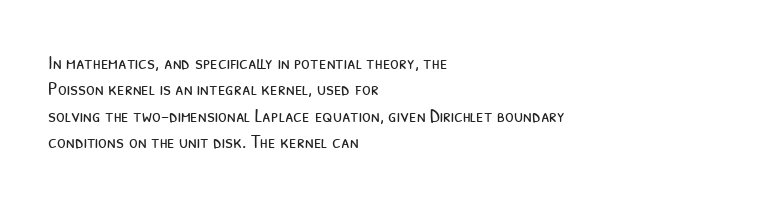
The image shows 20 px text type; set left-aligned, normal line spacing (1.32x), normal letter spacing, not underlined.
